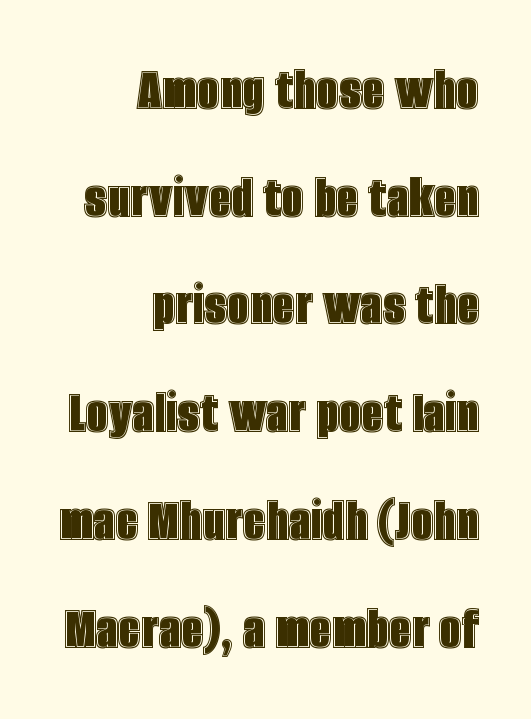
The image shows 63 px condensed type, upright; set right-aligned, line spacing 1.71x, normal letter spacing, not underlined; a large x-height.
